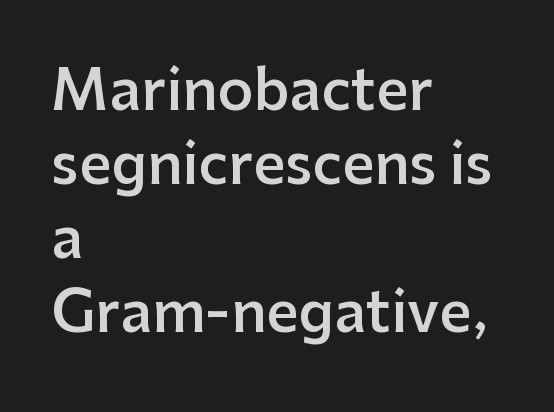
Q: Is the text bold? A: Semi-bold.
Q: Is the text italic (slanted)? A: No, it is upright.
Q: Is the typeface a serif or a sans-serif typeface? A: Sans-serif.
Q: Is the text underlined? A: No.
Q: How is the paragraph aligned? A: Left-aligned.
Q: Is the spacing between letters normal or unusually wide? A: Normal.
Q: Is the spacing between lines tight, normal or loose? A: Normal.
Q: Width (condensed, normal, or wide)? A: Normal.
Q: Stroke contrast? A: Low.
Q: x-height? A: Medium.
Q: Monospaced? A: No.
